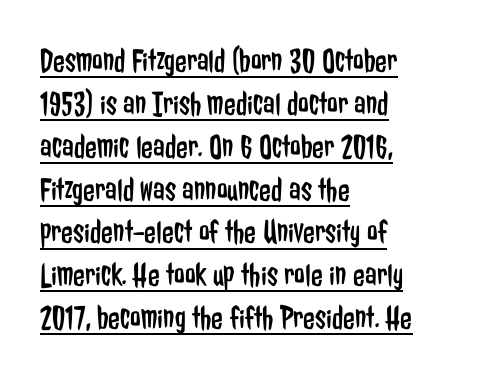
This sample uses an upright cut, with every glyph sitting square on the baseline. Examine the stroke ends and you'll find no serifs. Baseline-to-baseline distance is the conventional proportion of letter height. Visually the block forms a straight wall on the left and a jagged coastline on the right.
